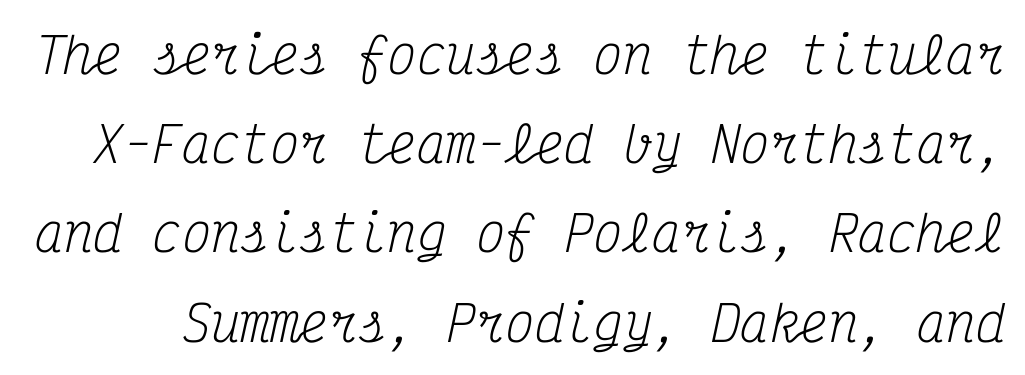
Q: Is the text bold? A: No.
Q: Is the text italic (slanted)? A: Yes, it leans right by about 12 degrees.
Q: Is the typeface a serif or a sans-serif typeface? A: Serif.
Q: Is the text underlined? A: No.
Q: Is the spacing between letters normal or unusually wide? A: Normal.
Q: Width (condensed, normal, or wide)? A: Condensed.
Q: Stroke contrast? A: Medium.
Q: x-height? A: Medium.
Q: Monospaced? A: Yes.
